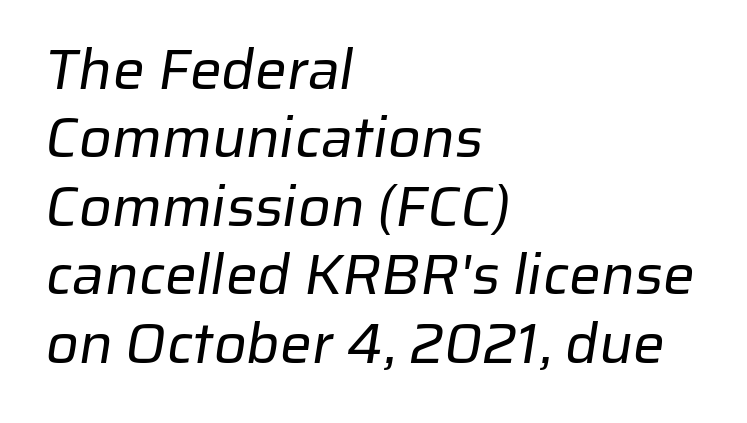
{"serif": "no", "bold": "no", "weight": "regular", "width": "normal", "stroke_contrast": "low", "x_height": "medium", "monospaced": "no", "underline": "no", "align": "left", "line_spacing_ratio": 1.2, "letter_spacing": "normal", "letter_spacing_em": 0.0, "glyph_px": 57}
